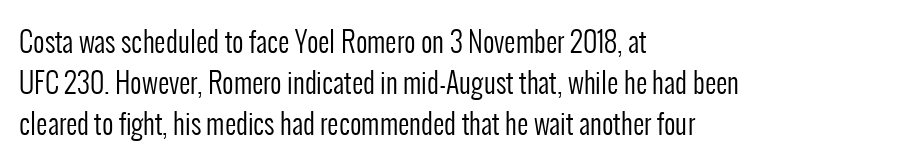
The image shows 28 px regular-weight, condensed sans-serif type, upright; set left-aligned, normal line spacing (1.47x), normal letter spacing, not underlined; low stroke contrast and a medium x-height.
